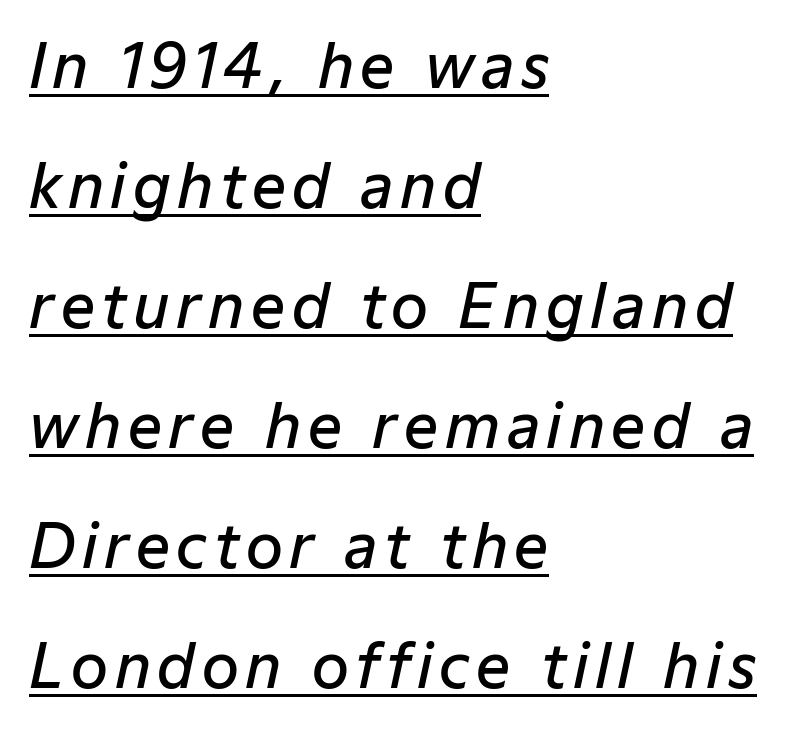
Quick note: interline space is abundant. The face used here appears with an underline applied. Slanted lettering throughout. The typesetting leans somewhat heavy: a semibold.
